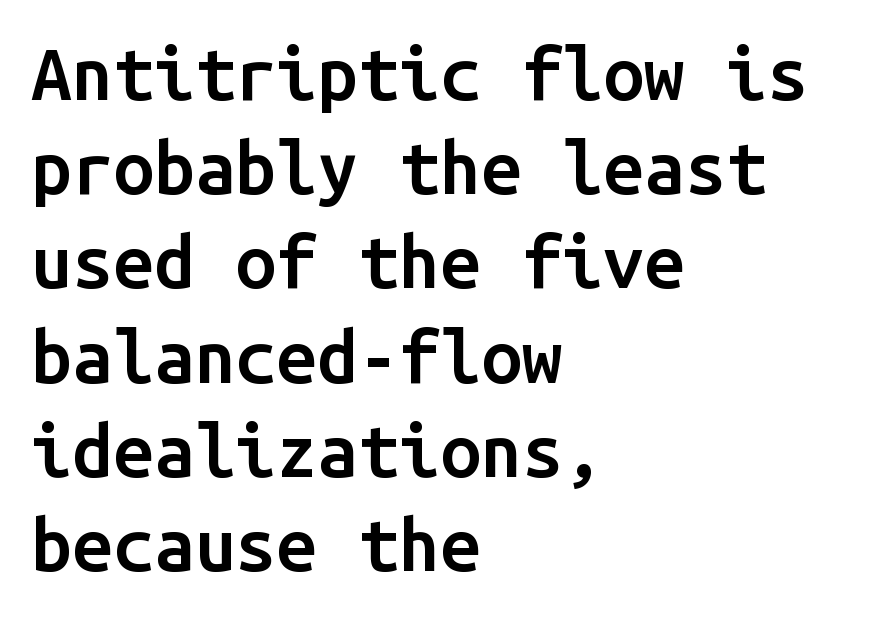
Layout note: lines flush left. These lines carry some extra weight — a demibold, not a full bold. In terms of letterform style, serifs are entirely absent. Each row of text sits above clean, open space. Every character here occupies the same horizontal width, giving the sample a typewriter-like rhythm.
